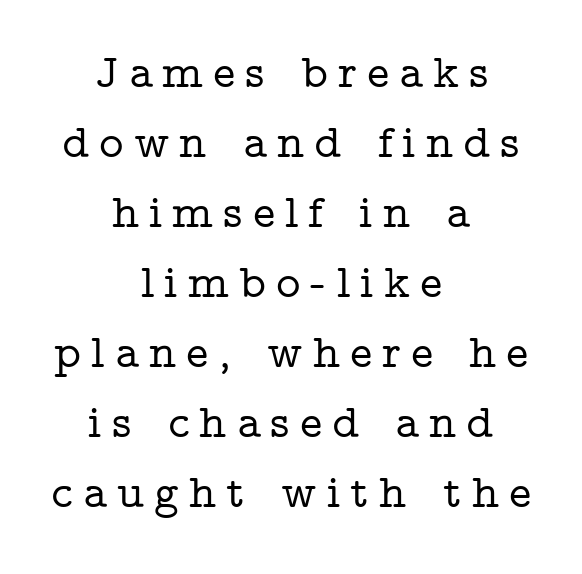
{"serif": "yes", "italic": "no", "width": "wide", "stroke_contrast": "low", "x_height": "medium", "monospaced": "no", "underline": "no", "align": "center", "line_spacing": "normal", "line_spacing_ratio": 1.49, "letter_spacing": "wide", "letter_spacing_em": 0.21, "glyph_px": 47}
